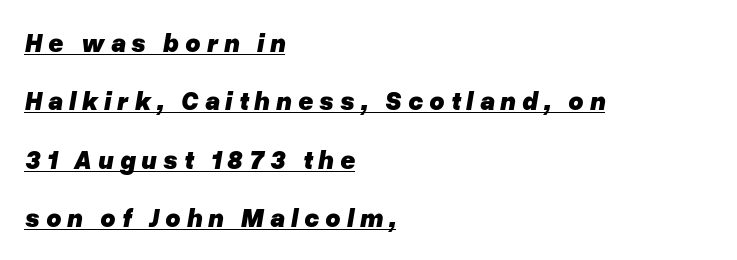
Caption: bold face, heavy strokes. Visually the block forms a straight wall on the left and a jagged coastline on the right. The line texture is sparse and dotted thanks to wide tracking. The text carries the slant typical of an italic or oblique font.
